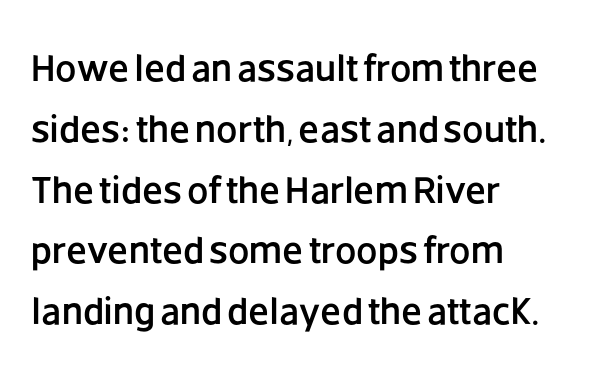
The passage shown stacks its lines at a standard gap. If you drew a line through each stem, it would be perfectly vertical. These lines keep a tight, regular rhythm from letter to letter. The space beneath each line is pristine and unruled.
